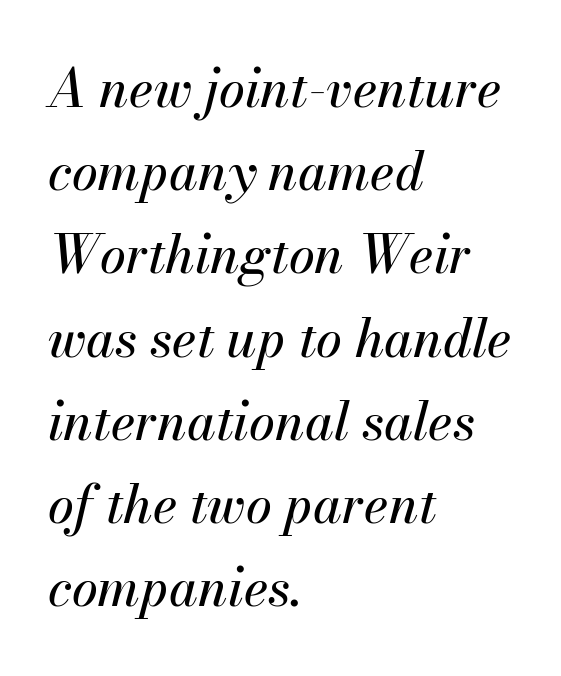
Q: Is the text italic (slanted)? A: Yes, it leans right by about 13 degrees.
Q: Is the text underlined? A: No.
Q: How is the paragraph aligned? A: Left-aligned.
Q: Is the spacing between letters normal or unusually wide? A: Normal.
Q: Is the spacing between lines tight, normal or loose? A: Normal.
Q: Width (condensed, normal, or wide)? A: Normal.
Q: Stroke contrast? A: Medium.
Q: x-height? A: Small.
Q: Monospaced? A: No.
